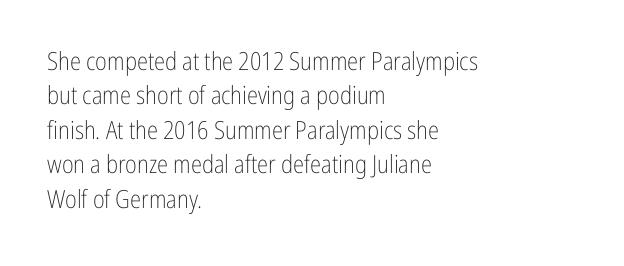
Spacing between characters is what you'd get straight out of the box. The passage shown is not underscored anywhere. The lines in this sample share a left origin and differ only in where they stop. The lines sit at an ordinary, default distance from one another. Is the type heavy? It reads as light-to-regular instead.
